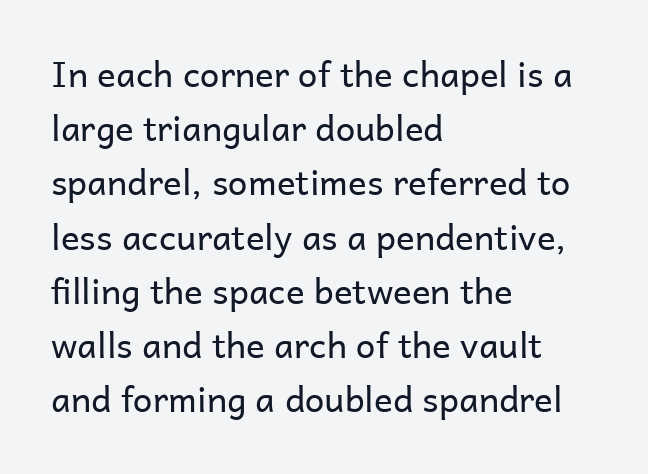
The image shows 35 px regular-weight sans-serif type, upright; set left-aligned, normal line spacing (1.55x), normal letter spacing, not underlined; low stroke contrast and a medium x-height.
